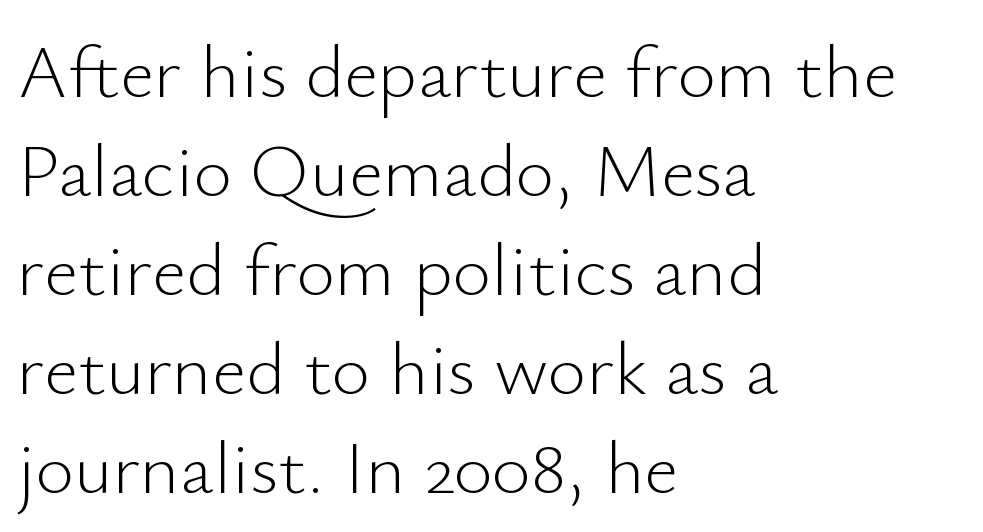
{"serif": "no", "italic": "no", "bold": "no", "weight": "light", "width": "normal", "stroke_contrast": "low", "x_height": "small", "monospaced": "no", "underline": "no", "align": "left", "line_spacing": "normal", "line_spacing_ratio": 1.32, "letter_spacing": "normal", "letter_spacing_em": 0.0, "glyph_px": 75}
